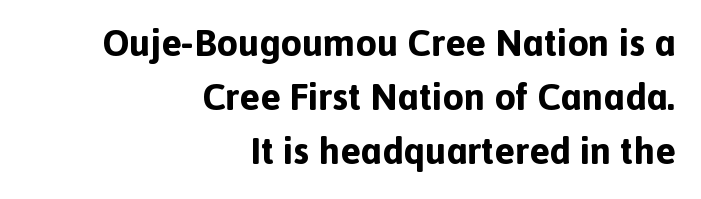
A student would call this right alignment; a typographer would say flush right, rag left. The strokes are fattened all the way to bold. Letters rest on an invisible, unmarked baseline. You can tell from the bare stems that sans-serif type was used. What's the leading like? Ordinary, nothing unusual.
